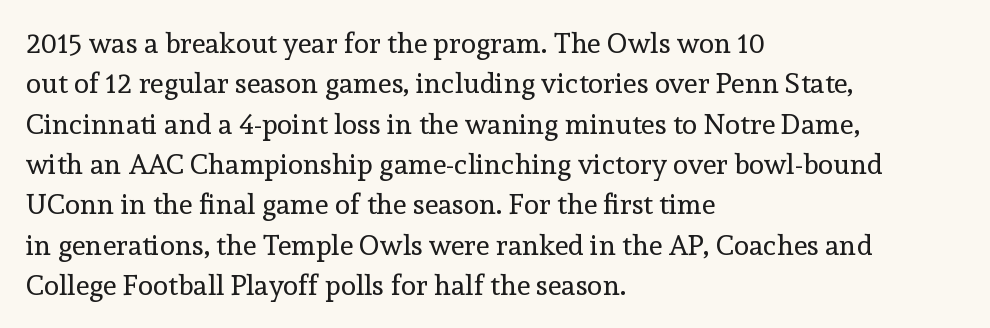
The image shows 28 px regular-weight serif type, upright; set left-aligned, normal line spacing (1.44x), normal letter spacing, not underlined; a medium x-height.
